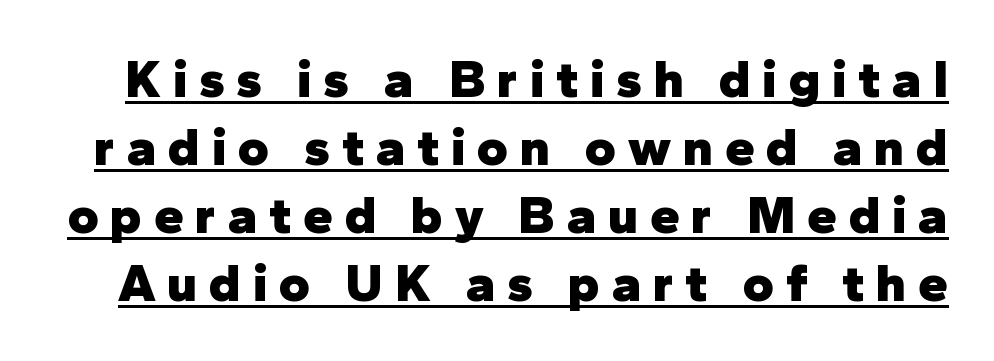
Q: Is the text bold? A: Yes.
Q: Is the text italic (slanted)? A: No, it is upright.
Q: Is the typeface a serif or a sans-serif typeface? A: Sans-serif.
Q: Is the text underlined? A: Yes.
Q: Is the spacing between letters normal or unusually wide? A: Unusually wide.
Q: Is the spacing between lines tight, normal or loose? A: Normal.
Q: Width (condensed, normal, or wide)? A: Normal.
Q: Stroke contrast? A: Low.
Q: x-height? A: Medium.
Q: Monospaced? A: No.
